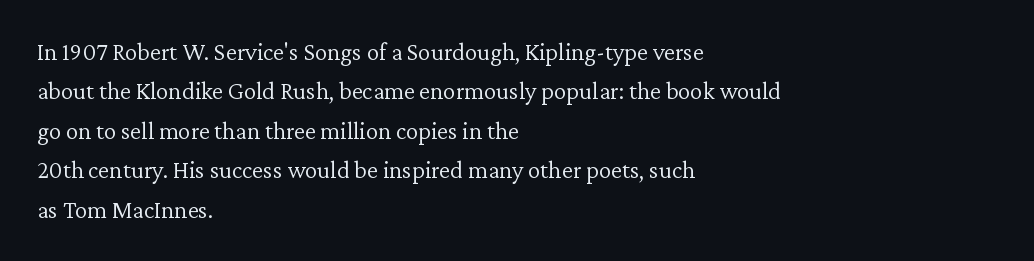
This block has exactly the height ordinary leading produces. Heft: none added — not bold. The face used here is rendered with its standard letterfit. Horizontally, the lines are justified to the leading edge only.
